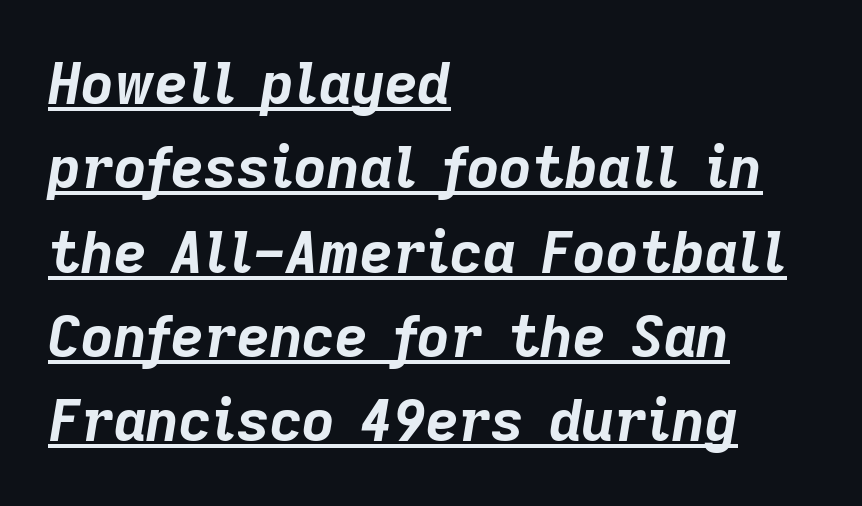
The image shows 57 px bold type, italic (leaning right); set left-aligned, normal line spacing (1.48x), normal letter spacing, underlined; low stroke contrast and a medium x-height.
